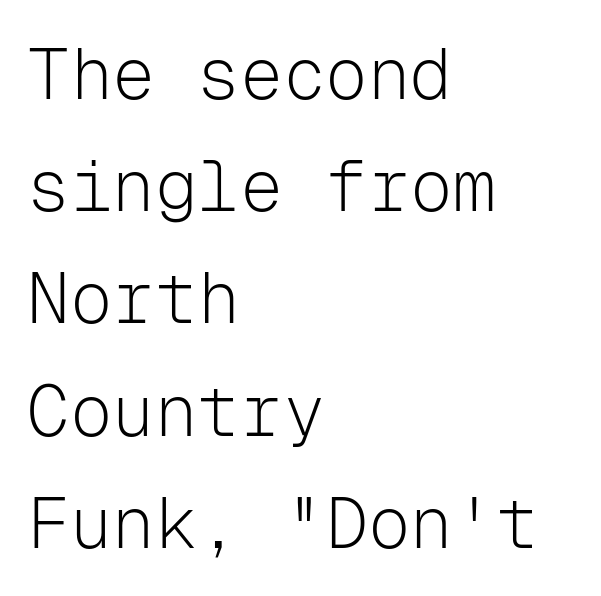
The image shows 71 px light sans-serif type, upright, monospaced; set left-aligned, normal line spacing (1.58x), normal letter spacing, not underlined; low stroke contrast and a medium x-height.
